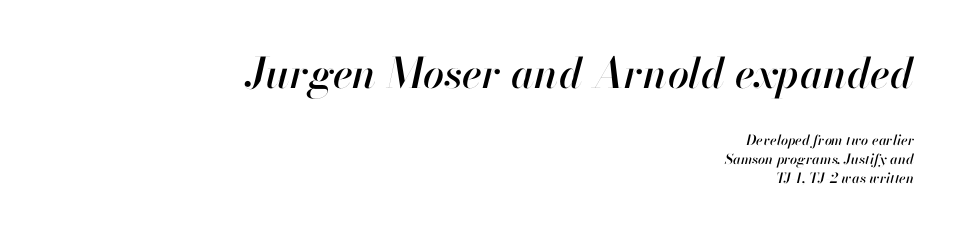
Q: Is the text italic (slanted)? A: Yes, it leans right by about 13 degrees.
Q: Is the text underlined? A: No.
Q: How is the paragraph aligned? A: Right-aligned.
Q: Is the spacing between letters normal or unusually wide? A: Normal.
Q: Is the spacing between lines tight, normal or loose? A: Normal.
Q: Which block of text is set in a larger size, the first (top) or the second (bottom)? A: The first (top) one.
Q: Width (condensed, normal, or wide)? A: Normal.
Q: Stroke contrast? A: High.
Q: x-height? A: Small.
Q: Monospaced? A: No.
